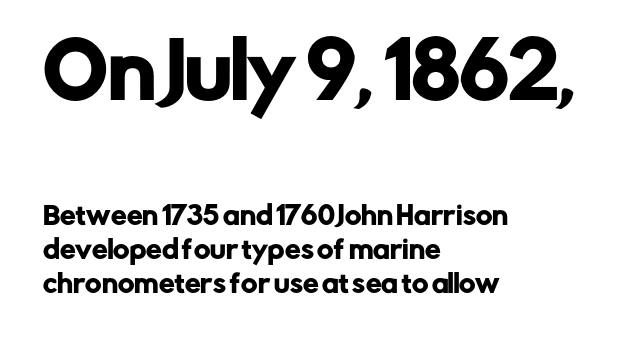
The image shows 75 px sans-serif type, upright; set left-aligned, normal line spacing (1.37x), normal letter spacing, not underlined; the first (top) block is 3.0x larger; low stroke contrast and a medium x-height.
